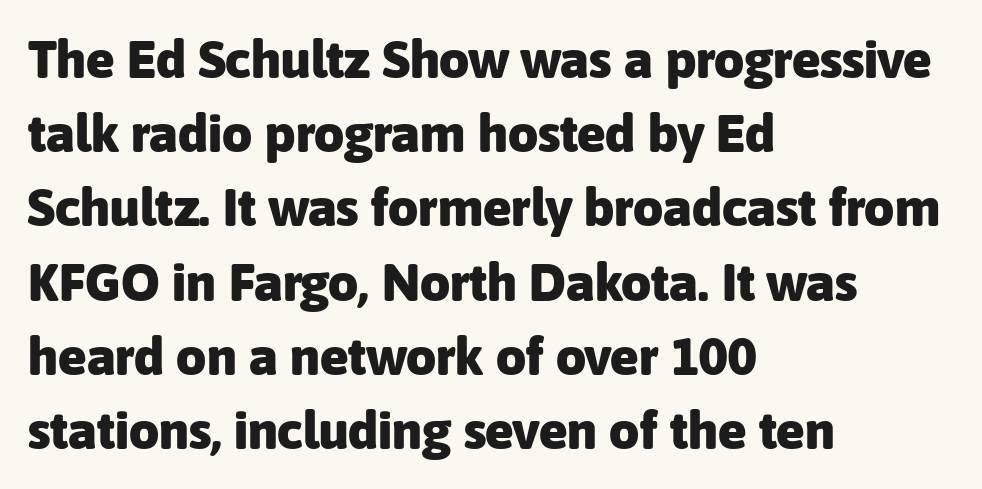
The ragged edge is on the right, which tells us the setting is flush left. No italicization has been applied; the sample stays upright. What kind of face is this? One without serifs — a sans. Tracking value appears to be zero — textbook default spacing. You could not count columns in this text — the font is proportionally spaced. The face used here has the dense, thick strokes of a bold.
